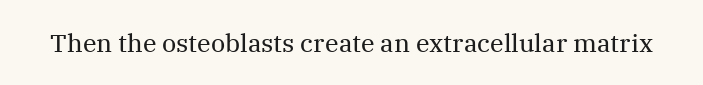
The rendering keeps characters at their native spacing. The font sits on the lighter half of the weight spectrum, regular included. Quick note: underline off. Is there any slant? The stems are plumb.
